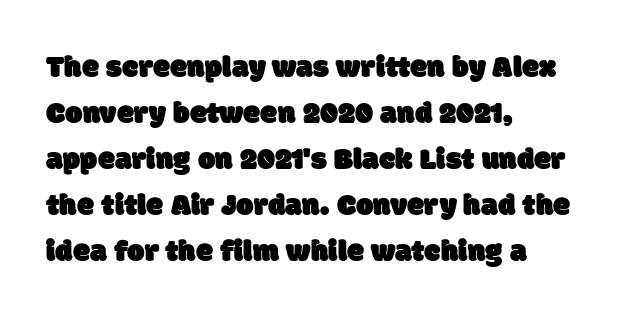
Q: Is the typeface a serif or a sans-serif typeface? A: Sans-serif.
Q: Is the text underlined? A: No.
Q: How is the paragraph aligned? A: Left-aligned.
Q: Is the spacing between letters normal or unusually wide? A: Normal.
Q: Is the spacing between lines tight, normal or loose? A: Normal.
Q: Width (condensed, normal, or wide)? A: Normal.
Q: Stroke contrast? A: Low.
Q: x-height? A: Large.
Q: Monospaced? A: No.
